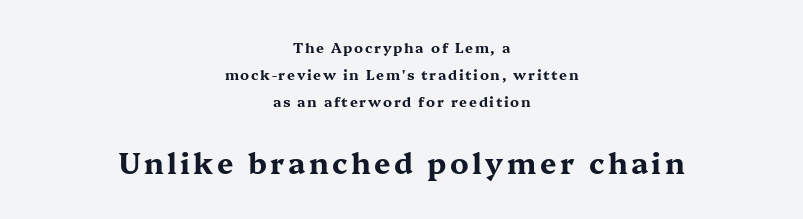
{"serif": "yes", "italic": "no", "bold": "yes", "weight": "bold", "width": "wide", "stroke_contrast": "medium", "x_height": "medium", "monospaced": "no", "underline": "no", "align": "center", "line_spacing": "loose", "line_spacing_ratio": 1.92, "larger_block": "second", "size_ratio": 2.07, "glyph_px": 29}
